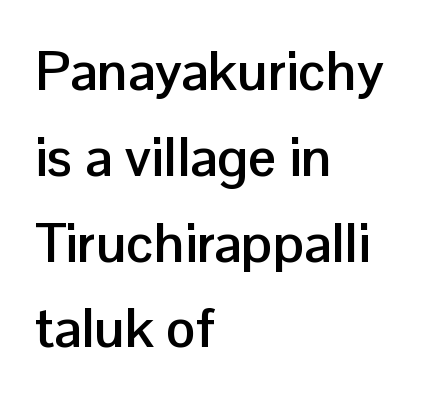
{"serif": "no", "italic": "no", "bold": "yes", "weight": "semibold", "width": "normal", "stroke_contrast": "low", "x_height": "medium", "monospaced": "no", "underline": "no", "align": "left", "line_spacing": "normal", "line_spacing_ratio": 1.56, "letter_spacing": "normal", "letter_spacing_em": 0.0, "glyph_px": 55}
